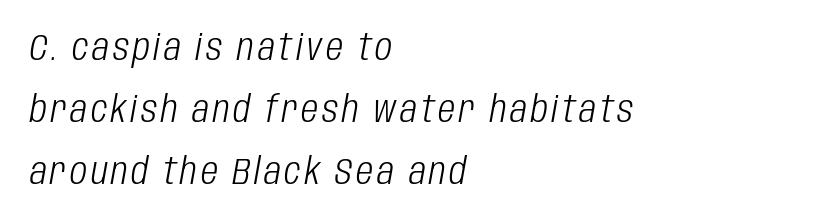
A clean baseline with only descenders dipping below it. Spacing verdict: proportional, widths tailored to each character. The face used here has a pronounced slope to its letters. No extra ink here — the face is not bold.
